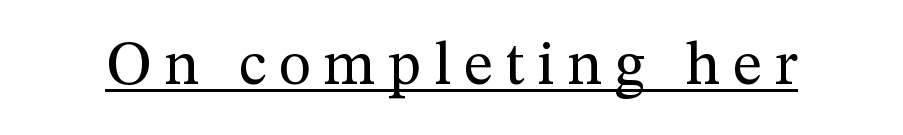
Q: Is the text bold? A: No.
Q: Is the text italic (slanted)? A: No, it is upright.
Q: Is the typeface a serif or a sans-serif typeface? A: Serif.
Q: Is the text underlined? A: Yes.
Q: Is the spacing between letters normal or unusually wide? A: Unusually wide.
Q: Width (condensed, normal, or wide)? A: Normal.
Q: Stroke contrast? A: Medium.
Q: x-height? A: Medium.
Q: Monospaced? A: No.
